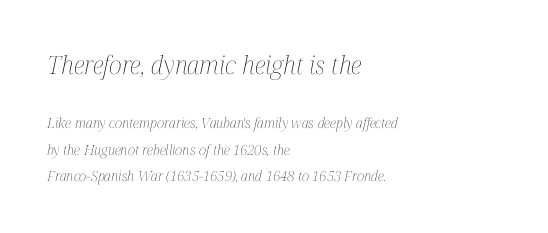
{"italic": "yes", "lean": "right", "slant_degrees": 12, "bold": "no", "underline": "no", "align": "left", "line_spacing_ratio": 1.86, "letter_spacing": "normal", "letter_spacing_em": 0.0, "larger_block": "first", "size_ratio": 1.79, "glyph_px": 25}
